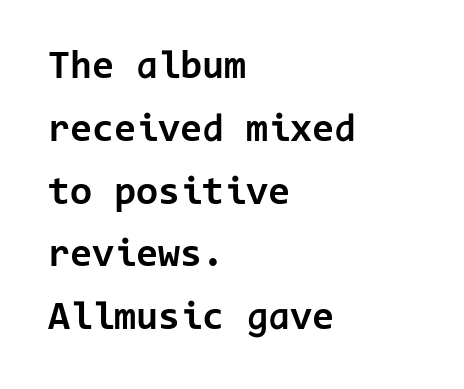
Looks like terminal output: every glyph gets an equal slot. The rendering keeps characters at their native spacing. In terms of weight, the rendering is a true, heavy bold. A typesetter would mark this as roman, not italic.
